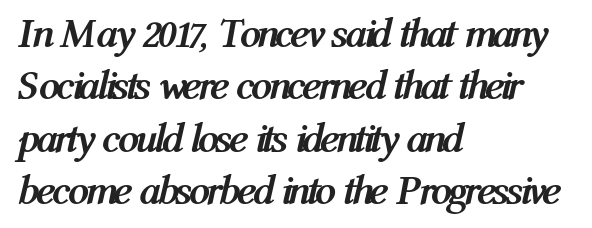
The image shows 42 px semibold, condensed type, italic (leaning right); set left-aligned, normal line spacing (1.25x), normal letter spacing, not underlined; medium stroke contrast and a medium x-height.
